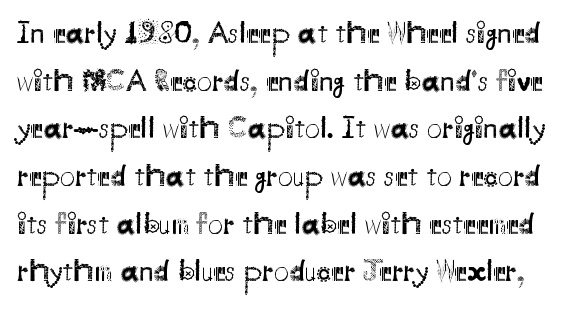
{"serif": "no", "italic": "no", "bold": "no", "weight": "regular", "width": "normal", "stroke_contrast": "medium", "x_height": "small", "monospaced": "no", "underline": "no", "line_spacing": "normal", "line_spacing_ratio": 1.59, "letter_spacing": "normal", "letter_spacing_em": 0.0, "glyph_px": 30}
